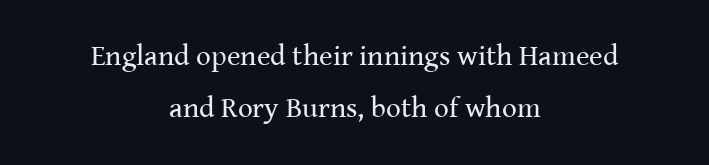
Q: Is the text bold? A: No.
Q: Is the text italic (slanted)? A: No, it is upright.
Q: Is the typeface a serif or a sans-serif typeface? A: Serif.
Q: Is the text underlined? A: No.
Q: How is the paragraph aligned? A: Centered.
Q: Is the spacing between letters normal or unusually wide? A: Normal.
Q: Width (condensed, normal, or wide)? A: Normal.
Q: Stroke contrast? A: Medium.
Q: x-height? A: Medium.
Q: Monospaced? A: No.
